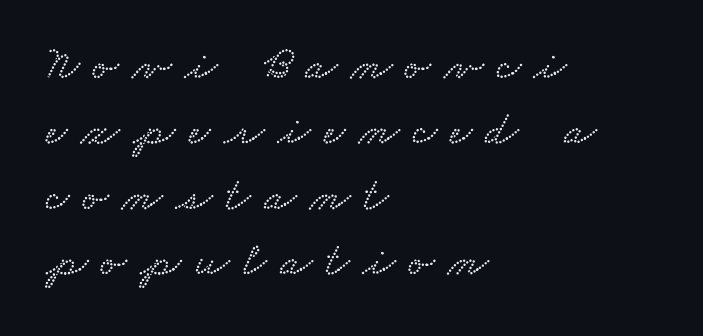
{"width": "wide", "stroke_contrast": "low", "x_height": "small", "monospaced": "no", "underline": "no", "align": "left", "line_spacing": "normal", "line_spacing_ratio": 1.39, "letter_spacing": "wide", "letter_spacing_em": 0.29, "glyph_px": 47}
